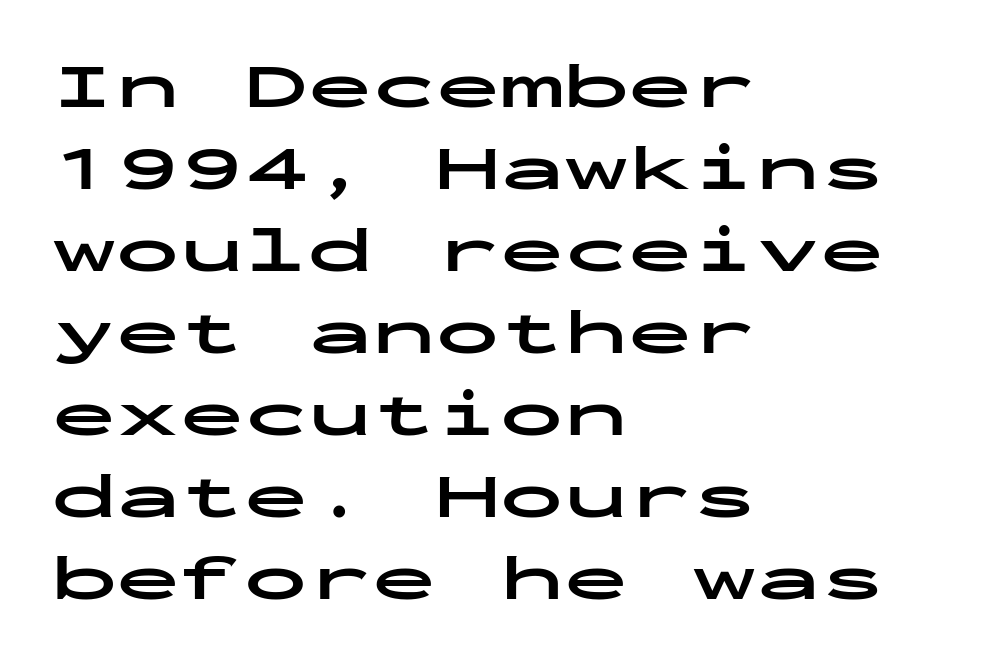
{"serif": "no", "italic": "no", "bold": "yes", "weight": "bold", "width": "wide", "stroke_contrast": "low", "x_height": "medium", "monospaced": "yes", "underline": "no", "align": "left", "line_spacing": "normal", "line_spacing_ratio": 1.28, "letter_spacing": "normal", "letter_spacing_em": 0.0, "glyph_px": 64}
